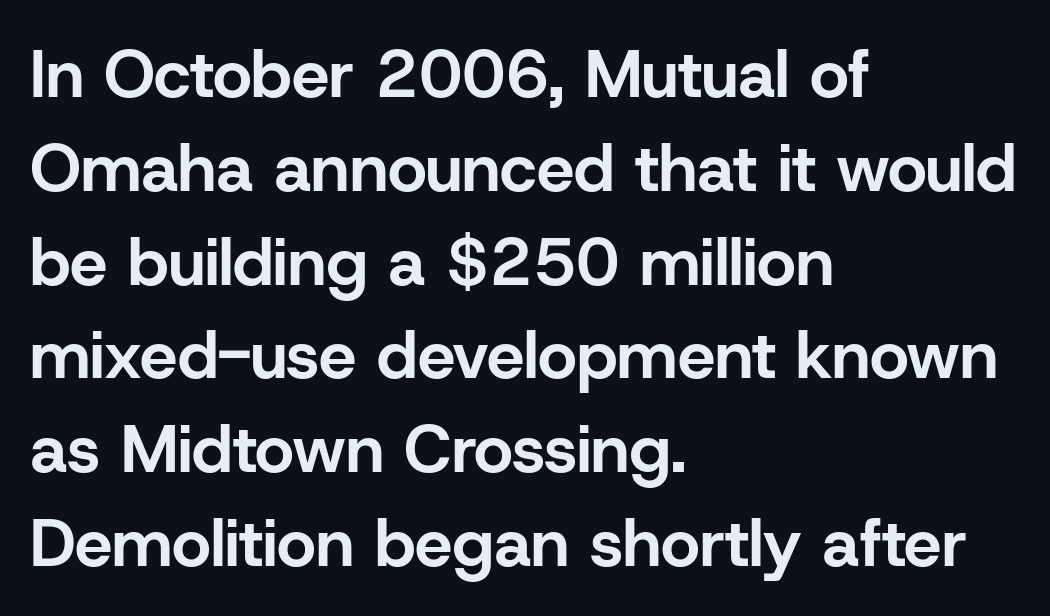
Q: Is the text bold? A: Yes.
Q: Is the text italic (slanted)? A: No, it is upright.
Q: Is the typeface a serif or a sans-serif typeface? A: Sans-serif.
Q: Is the text underlined? A: No.
Q: How is the paragraph aligned? A: Left-aligned.
Q: Is the spacing between letters normal or unusually wide? A: Normal.
Q: Is the spacing between lines tight, normal or loose? A: Normal.
Q: Width (condensed, normal, or wide)? A: Normal.
Q: Stroke contrast? A: Low.
Q: x-height? A: Medium.
Q: Monospaced? A: No.
